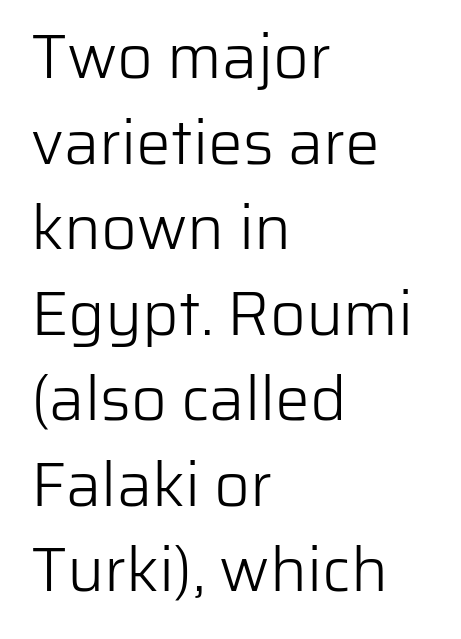
Regular leading. Posture: straight, roman, zero tilt. No extra tracking has been applied to these lines. Classification — sans serif. This sample has the flowing, uneven cadence of proportional lettering. Anything drawn beneath the words? Only blank space.
